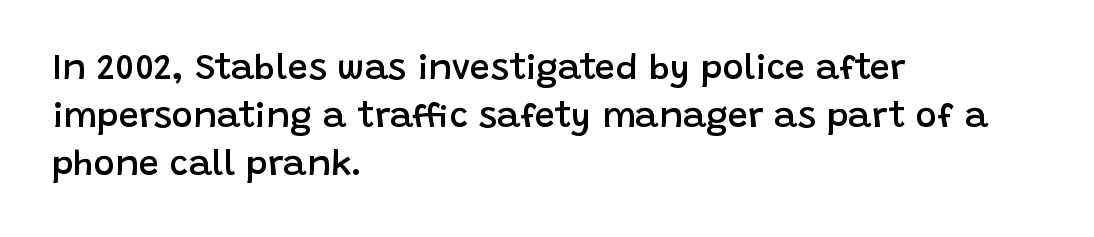
Regarding leading, the lines here are spaced in the standard way. The strip under each line holds only bare page. The glyphs in this specimen are sans serif. These lines are set flush left with a ragged right edge. The sample has been set in demibold, a notch under bold. Between one letter and the next there's only the usual sliver of space.
